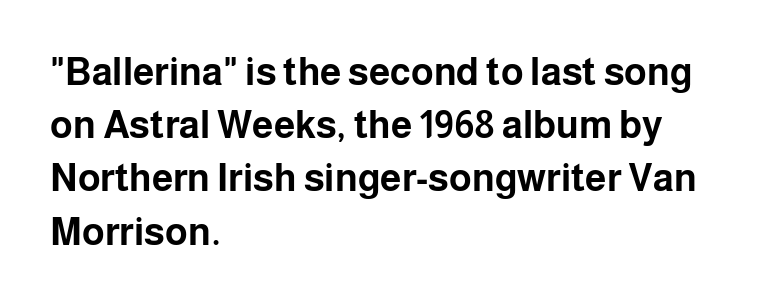
{"serif": "no", "italic": "no", "bold": "yes", "weight": "bold", "width": "normal", "stroke_contrast": "low", "x_height": "medium", "monospaced": "no", "underline": "no", "align": "left", "line_spacing": "normal", "line_spacing_ratio": 1.4, "letter_spacing": "normal", "letter_spacing_em": 0.0, "glyph_px": 38}
